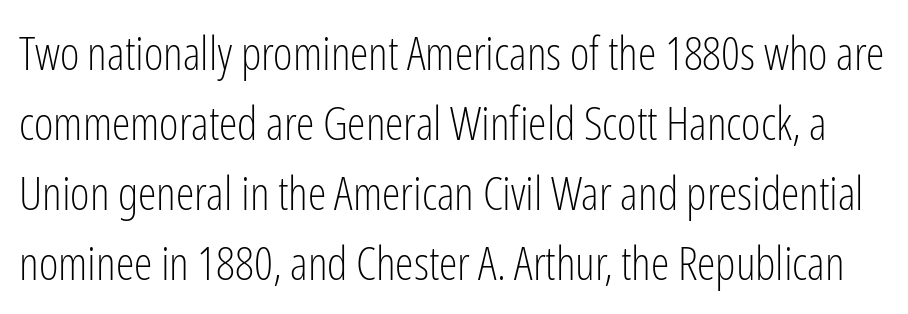
The image shows 47 px light, condensed sans-serif type, upright; set normal line spacing (1.49x), normal letter spacing, not underlined; low stroke contrast and a medium x-height.
